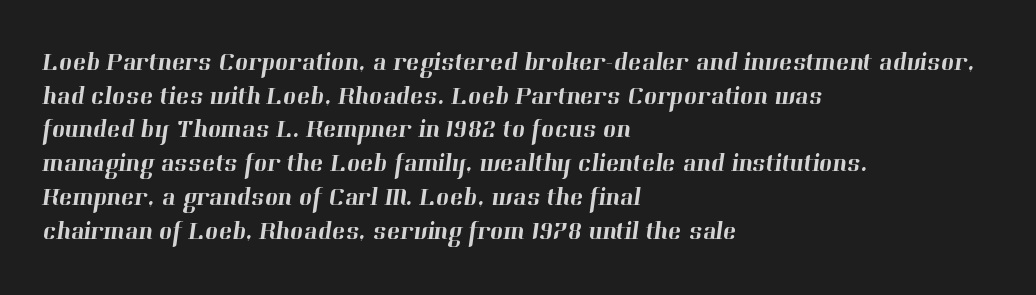
Q: Is the text underlined? A: No.
Q: How is the paragraph aligned? A: Left-aligned.
Q: Is the spacing between letters normal or unusually wide? A: Normal.
Q: Is the spacing between lines tight, normal or loose? A: Normal.
